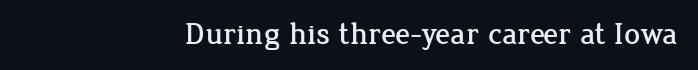
Glyph-to-glyph distance matches everyday printed text. Style check: upright. The space beneath each line is pristine and unruled. Proportional: the letters do not fall into vertical columns. Observe the serifs anchoring each vertical stroke in this sample. Right-aligned paragraph, ragged on the left.
